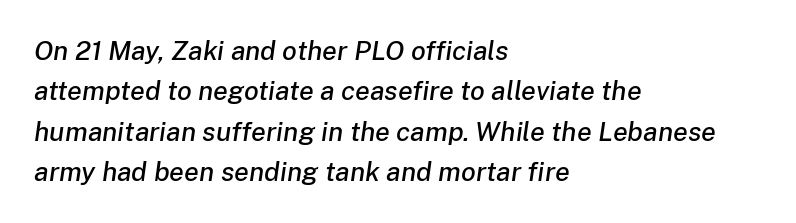
{"italic": "yes", "lean": "right", "slant_degrees": 8, "underline": "no", "align": "left", "line_spacing": "normal", "line_spacing_ratio": 1.5, "letter_spacing": "normal", "letter_spacing_em": 0.0, "glyph_px": 27}
